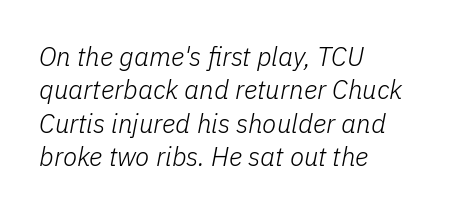
The image shows 26 px text type, italic (leaning right); set left-aligned, normal line spacing (1.28x), normal letter spacing, not underlined.
